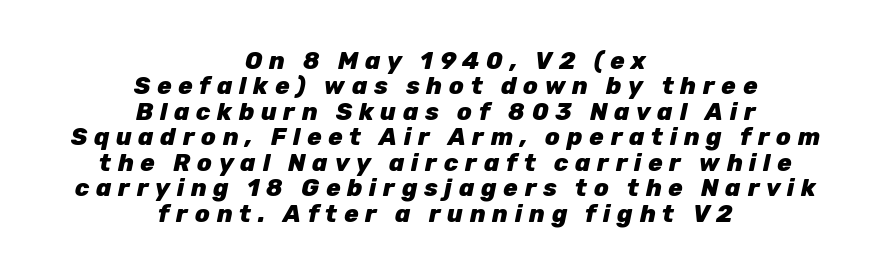
{"italic": "yes", "lean": "right", "slant_degrees": 12, "bold": "yes", "underline": "no", "align": "center", "line_spacing": "tight", "line_spacing_ratio": 1.06, "letter_spacing": "wide", "letter_spacing_em": 0.28, "glyph_px": 24}
